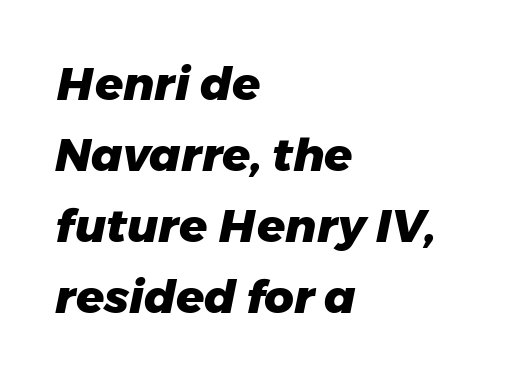
{"italic": "yes", "lean": "right", "slant_degrees": 11, "bold": "yes", "weight": "heavy", "width": "normal", "stroke_contrast": "low", "x_height": "medium", "monospaced": "no", "underline": "no", "align": "left", "line_spacing": "normal", "line_spacing_ratio": 1.54, "letter_spacing": "normal", "letter_spacing_em": 0.0, "glyph_px": 46}
